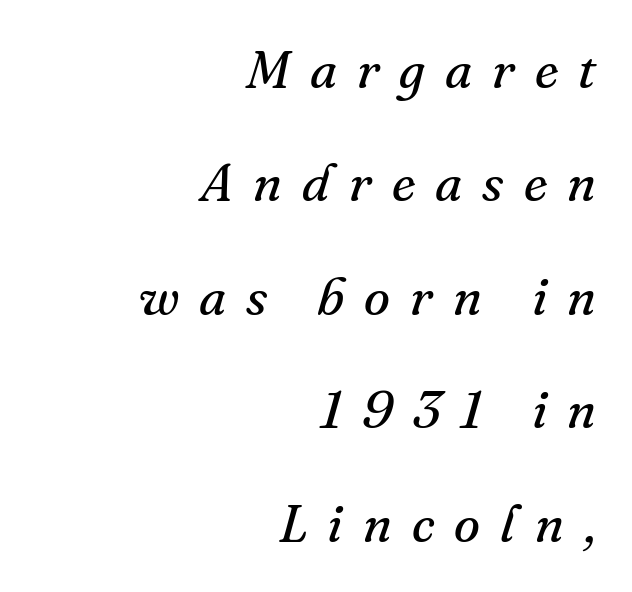
The image shows 53 px regular-weight serif type, italic (leaning right); set right-aligned, loose line spacing (2.14x), unusually wide letter spacing (+0.38 em), not underlined; medium stroke contrast and a small x-height.
